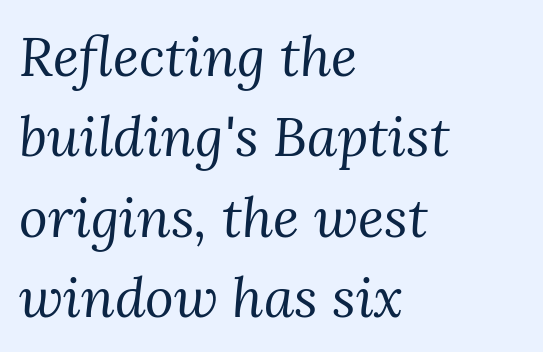
The image shows 55 px regular-weight serif type, italic (leaning right); set left-aligned, normal line spacing (1.46x), normal letter spacing, not underlined; medium stroke contrast and a medium x-height.
